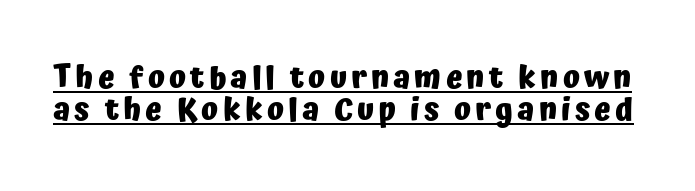
{"serif": "no", "italic": "no", "bold": "yes", "weight": "heavy", "width": "normal", "stroke_contrast": "low", "x_height": "medium", "monospaced": "no", "underline": "yes", "line_spacing": "tight", "line_spacing_ratio": 1.04, "glyph_px": 31}
